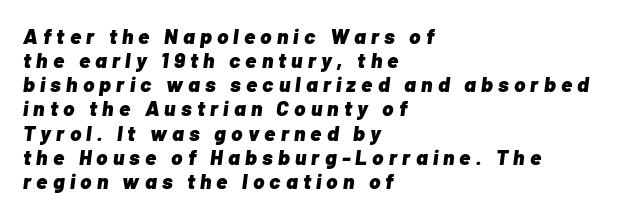
{"italic": "yes", "lean": "right", "slant_degrees": 7, "bold": "yes", "underline": "no", "align": "left", "line_spacing": "tight", "line_spacing_ratio": 1.15, "letter_spacing": "wide", "letter_spacing_em": 0.25, "glyph_px": 21}
